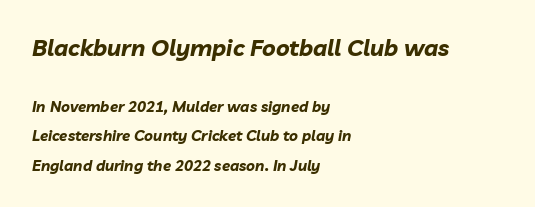
{"italic": "yes", "lean": "right", "slant_degrees": 10, "bold": "yes", "underline": "no", "align": "left", "line_spacing": "loose", "line_spacing_ratio": 1.97, "letter_spacing": "normal", "letter_spacing_em": 0.0, "larger_block": "first", "size_ratio": 1.53, "glyph_px": 23}
